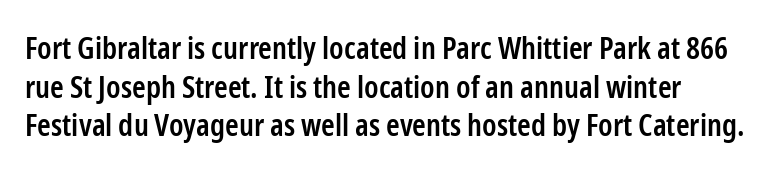
The image shows 31 px semibold, condensed sans-serif type, upright; set left-aligned, normal line spacing (1.25x), normal letter spacing, not underlined; low stroke contrast and a medium x-height.
